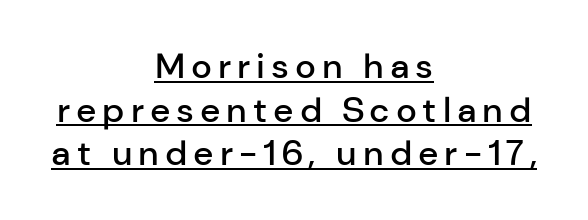
{"serif": "no", "italic": "no", "bold": "semi", "weight": "semibold", "width": "normal", "stroke_contrast": "low", "x_height": "medium", "monospaced": "no", "underline": "yes", "align": "center", "line_spacing": "normal", "line_spacing_ratio": 1.25, "glyph_px": 35}
